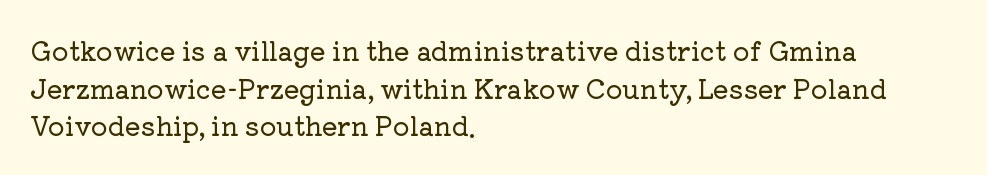
Q: Is the text italic (slanted)? A: No, it is upright.
Q: Is the text underlined? A: No.
Q: How is the paragraph aligned? A: Left-aligned.
Q: Is the spacing between letters normal or unusually wide? A: Normal.
Q: Is the spacing between lines tight, normal or loose? A: Normal.
